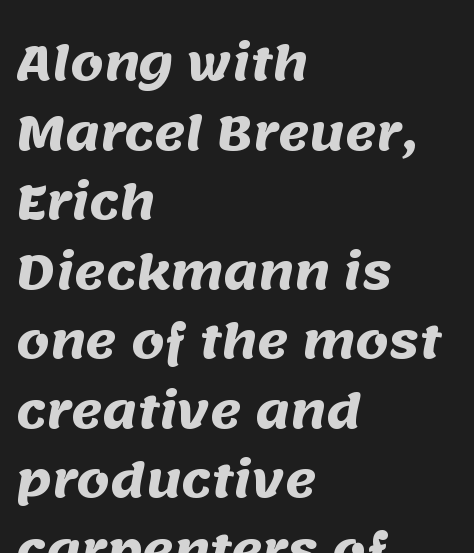
A typesetter would call this proportional, since set widths differ per character. Does extra space separate the letters? No, they use regular spacing. Each row of text sits above clean, open space. Plenty of ink on the page — the face is bold.
